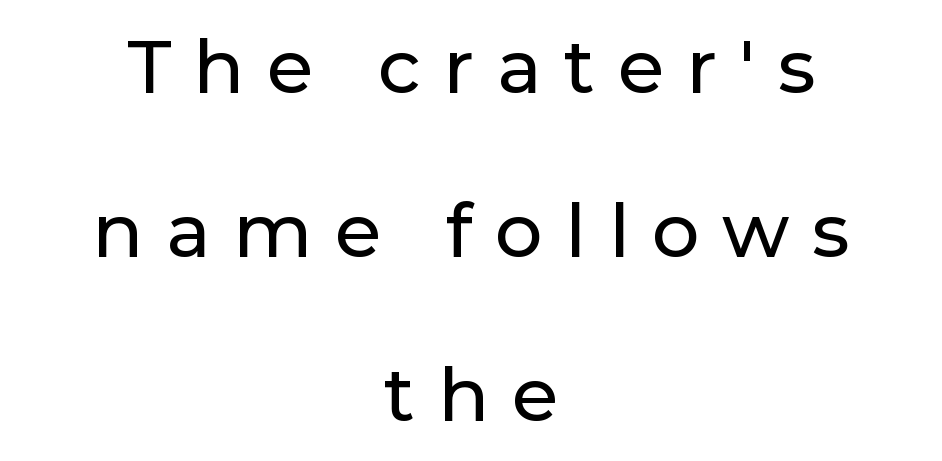
Q: Is the text italic (slanted)? A: No, it is upright.
Q: Is the typeface a serif or a sans-serif typeface? A: Sans-serif.
Q: Is the text underlined? A: No.
Q: How is the paragraph aligned? A: Centered.
Q: Is the spacing between letters normal or unusually wide? A: Unusually wide.
Q: Is the spacing between lines tight, normal or loose? A: Loose.
Q: Width (condensed, normal, or wide)? A: Normal.
Q: Stroke contrast? A: Low.
Q: x-height? A: Medium.
Q: Monospaced? A: No.
